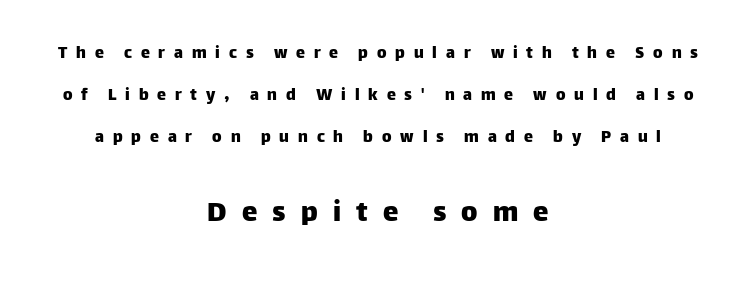
Q: Is the text italic (slanted)? A: No, it is upright.
Q: Is the typeface a serif or a sans-serif typeface? A: Sans-serif.
Q: Is the text underlined? A: No.
Q: How is the paragraph aligned? A: Centered.
Q: Is the spacing between letters normal or unusually wide? A: Unusually wide.
Q: Is the spacing between lines tight, normal or loose? A: Loose.
Q: Which block of text is set in a larger size, the first (top) or the second (bottom)? A: The second (bottom) one.
Q: Width (condensed, normal, or wide)? A: Normal.
Q: Stroke contrast? A: Low.
Q: x-height? A: Large.
Q: Monospaced? A: No.
